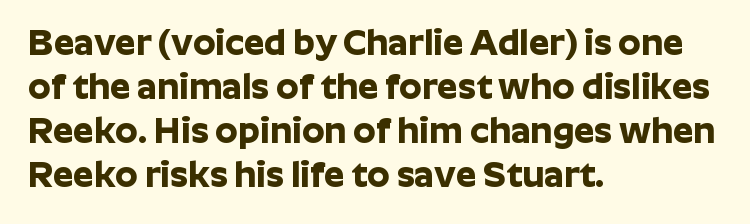
{"serif": "no", "italic": "no", "bold": "yes", "weight": "bold", "width": "normal", "stroke_contrast": "low", "x_height": "medium", "monospaced": "no", "underline": "no", "align": "left", "line_spacing_ratio": 1.22, "letter_spacing": "normal", "letter_spacing_em": 0.0, "glyph_px": 36}
